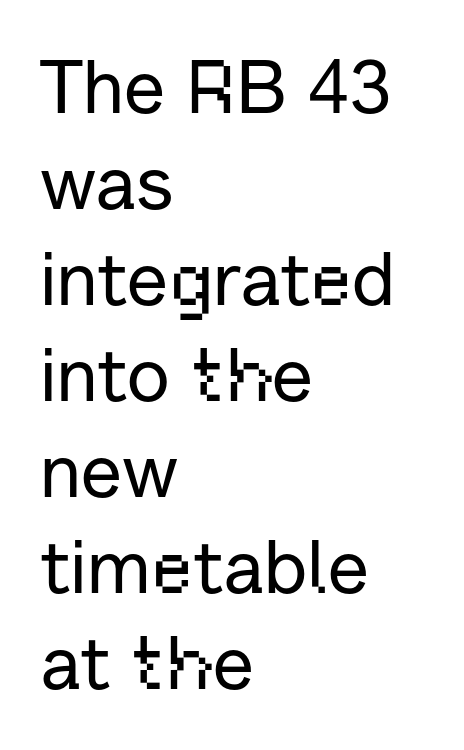
Q: Is the text italic (slanted)? A: No, it is upright.
Q: Is the typeface a serif or a sans-serif typeface? A: Sans-serif.
Q: Is the text underlined? A: No.
Q: How is the paragraph aligned? A: Left-aligned.
Q: Is the spacing between letters normal or unusually wide? A: Normal.
Q: Is the spacing between lines tight, normal or loose? A: Normal.
Q: Width (condensed, normal, or wide)? A: Normal.
Q: Stroke contrast? A: Low.
Q: x-height? A: Medium.
Q: Monospaced? A: No.
